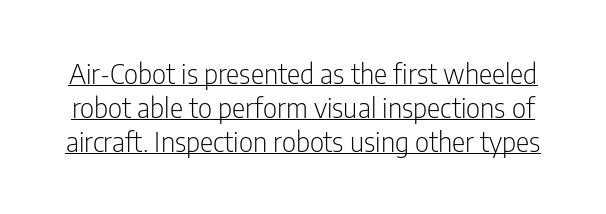
Q: Is the text bold? A: No.
Q: Is the text italic (slanted)? A: No, it is upright.
Q: Is the typeface a serif or a sans-serif typeface? A: Sans-serif.
Q: Is the text underlined? A: Yes.
Q: Is the spacing between letters normal or unusually wide? A: Normal.
Q: Width (condensed, normal, or wide)? A: Condensed.
Q: Stroke contrast? A: Low.
Q: x-height? A: Medium.
Q: Monospaced? A: No.
